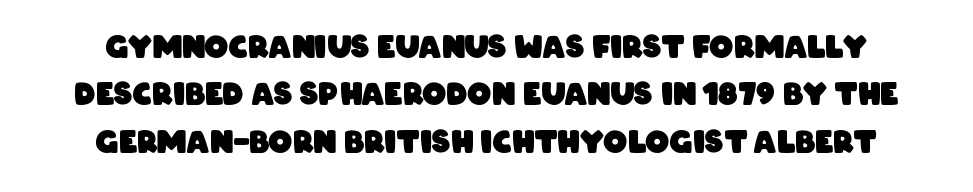
The image shows 30 px heavy, condensed sans-serif type; set normal line spacing (1.58x), normal letter spacing, not underlined; low stroke contrast and a large x-height.
